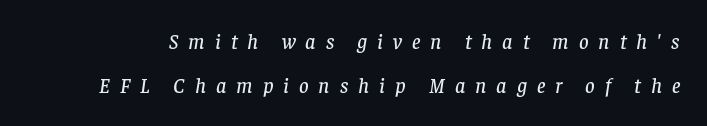
Notice how the stems are inclined rather than vertical — that's the hallmark of italics. The face used here is rendered with a markedly widened letterfit. You could fit nearly another row in the gap between these rows. Plain, unruled lines of type.
